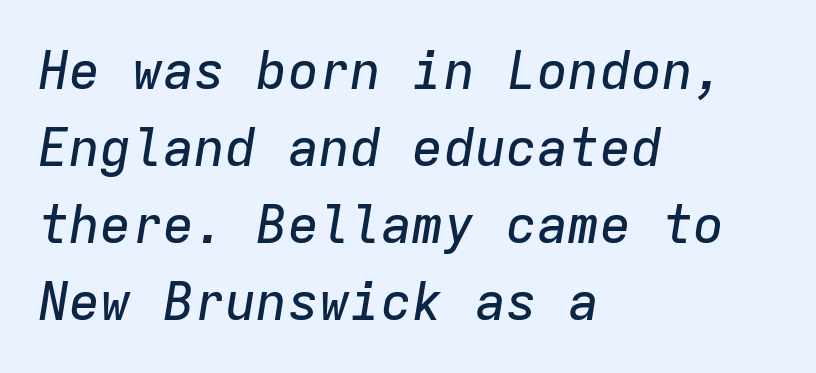
The image shows 52 px text type, italic (leaning right), monospaced; set left-aligned, normal line spacing (1.48x), normal letter spacing, not underlined; low stroke contrast and a medium x-height.
